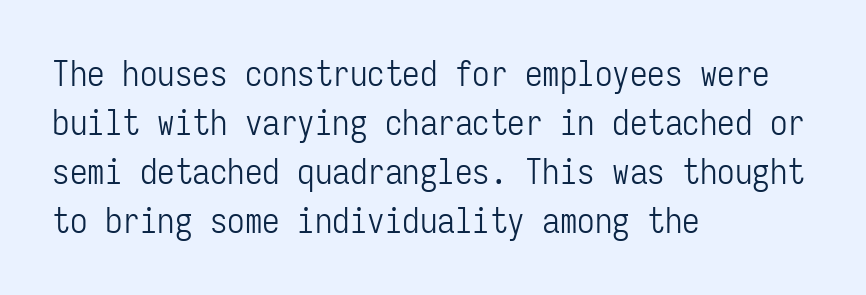
The image shows 35 px light, condensed sans-serif type, upright, monospaced; set left-aligned, normal line spacing (1.4x), normal letter spacing, not underlined; low stroke contrast and a medium x-height.
